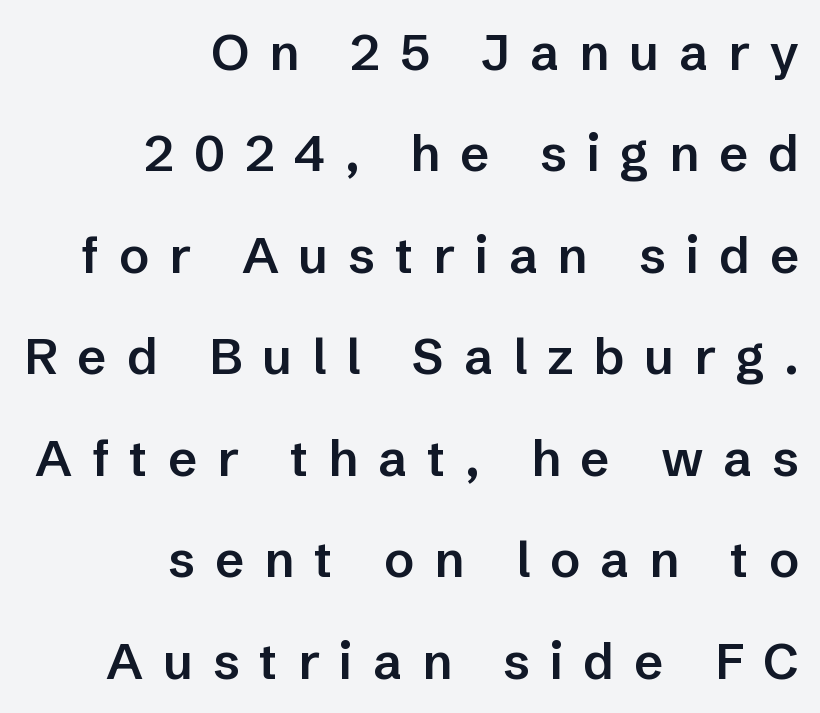
Emphasis by weight is partial: semibold. The letters stand straight up with perfectly vertical stems. The baseline area is clear. The block of text is sparse from top to bottom, with ample space between rows. Short and long lines alike share a common ending point at right.
